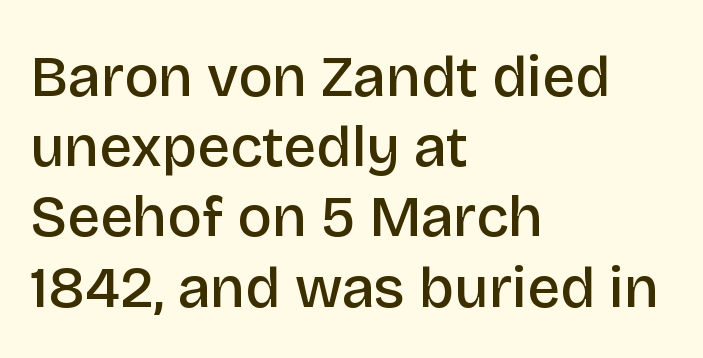
Is this a fixed-width face? No — the glyphs have proportional, varying widths. The face used here is rendered with its standard letterfit. A sans-serif font was chosen for this passage. Students, this is semibold: more ink than regular, less than bold.
